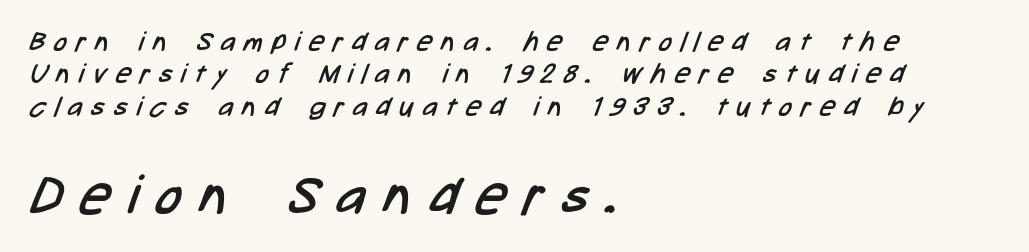
Q: Is the text bold? A: No.
Q: Is the typeface a serif or a sans-serif typeface? A: Sans-serif.
Q: Is the text underlined? A: No.
Q: How is the paragraph aligned? A: Left-aligned.
Q: Is the spacing between letters normal or unusually wide? A: Unusually wide.
Q: Which block of text is set in a larger size, the first (top) or the second (bottom)? A: The second (bottom) one.
Q: Width (condensed, normal, or wide)? A: Condensed.
Q: Stroke contrast? A: Low.
Q: x-height? A: Medium.
Q: Monospaced? A: No.
